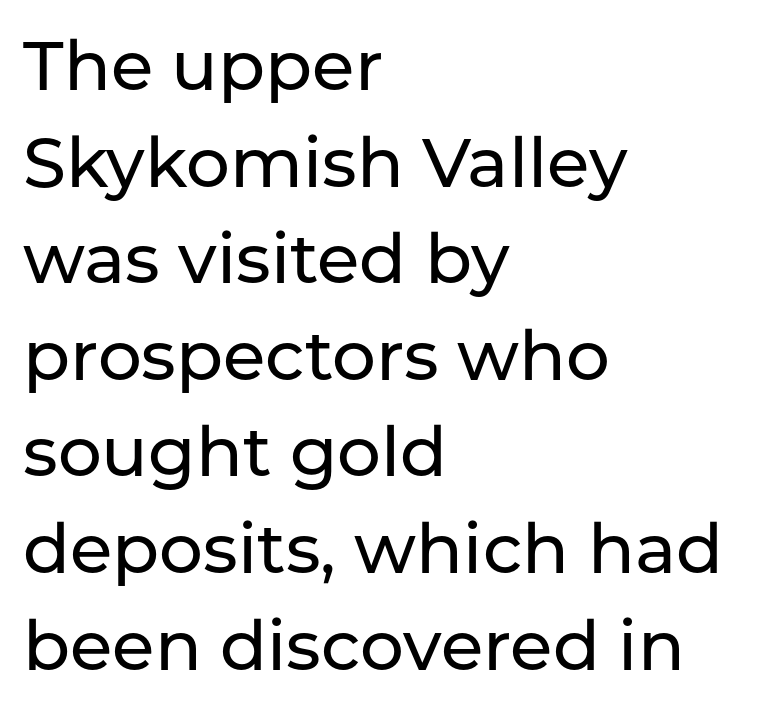
The image shows 69 px sans-serif type, upright; set left-aligned, normal line spacing (1.4x), normal letter spacing, not underlined; low stroke contrast and a medium x-height.
